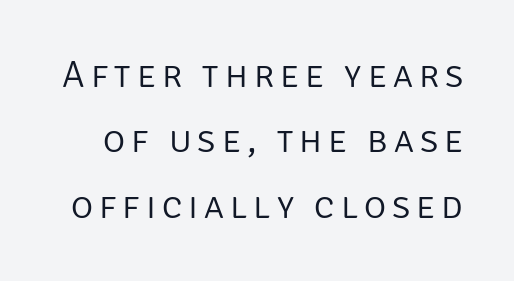
Q: Is the text bold? A: No.
Q: Is the text italic (slanted)? A: No, it is upright.
Q: Is the typeface a serif or a sans-serif typeface? A: Sans-serif.
Q: Is the text underlined? A: No.
Q: Width (condensed, normal, or wide)? A: Normal.
Q: Stroke contrast? A: Low.
Q: x-height? A: Large.
Q: Monospaced? A: No.
